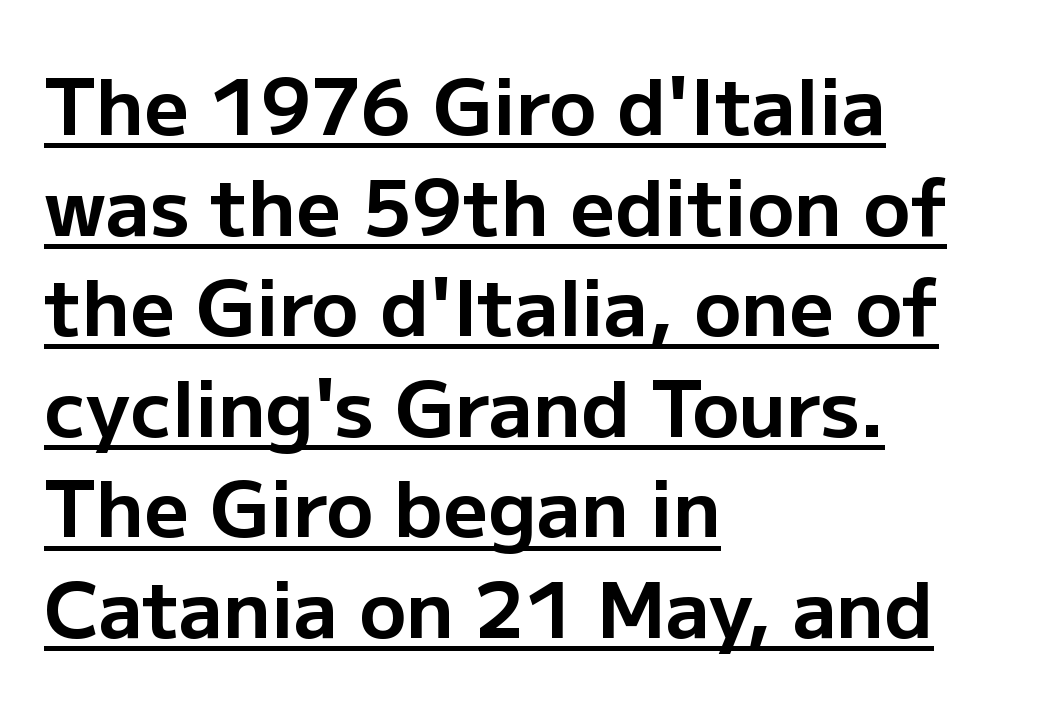
Standard letterfit; no display-style spreading of the glyphs. It's the straight-up-and-down kind of type. Honestly, the row spacing looks completely unremarkable. Does the copy run flush right? No — it runs flush left.
